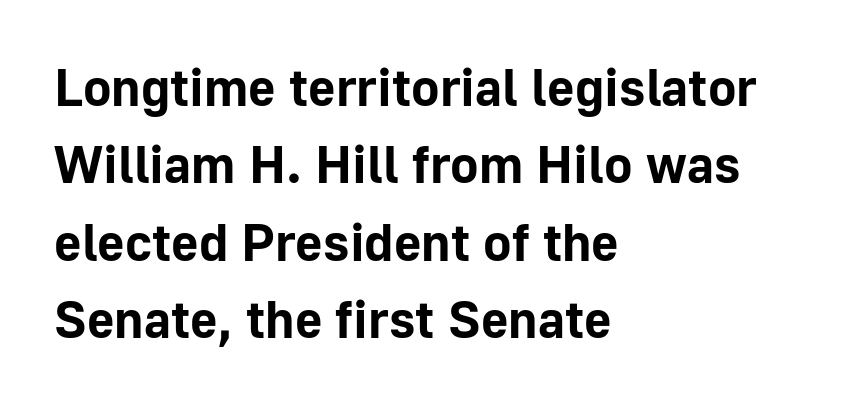
The image shows 53 px bold sans-serif type, upright; set left-aligned, normal line spacing (1.46x), normal letter spacing, not underlined; low stroke contrast and a medium x-height.
